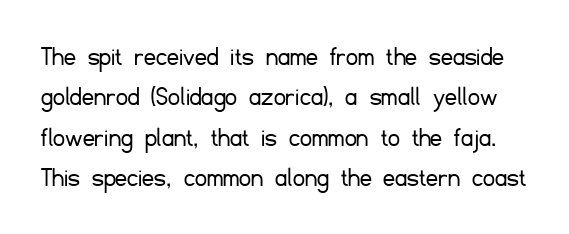
A light-to-regular cut is what we see here. The words here are not underlined. The letters advance in unequal steps, a hallmark of proportional type. The type is set solid horizontally, with unmodified tracking. Posture: upright roman.
